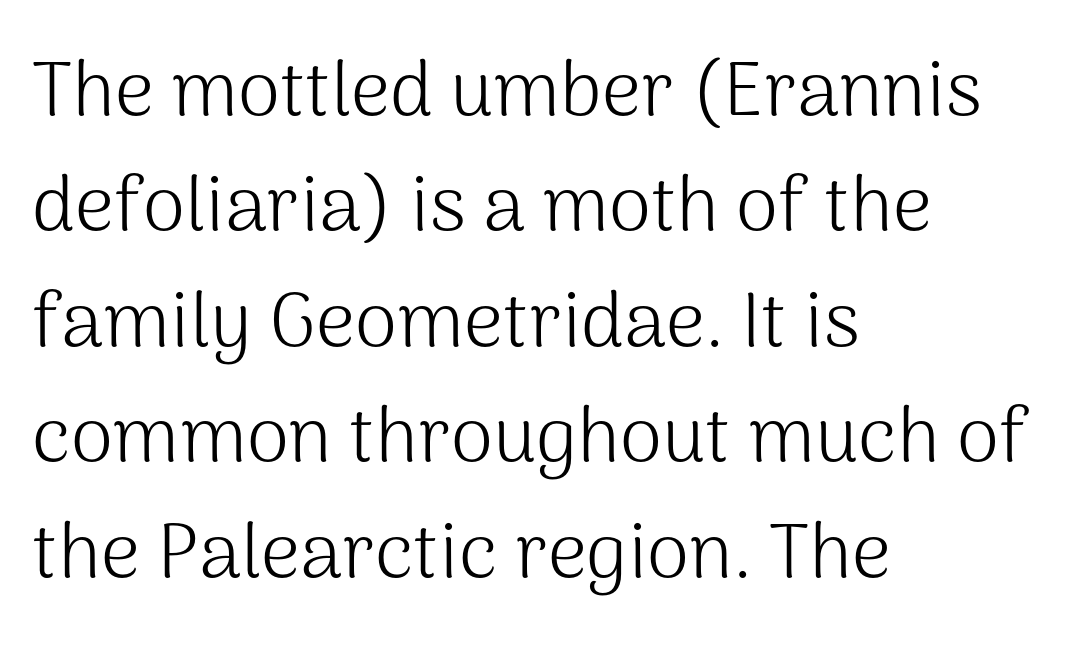
Regarding leading, the lines here are spaced in the standard way. Bare-footed words on every line. Compared with a typical body face, this is equally light or lighter still. The face used here is rendered with its standard letterfit. The lines in this sample share a left origin and differ only in where they stop. Does the type have serifs? No, each stem ends abruptly.
